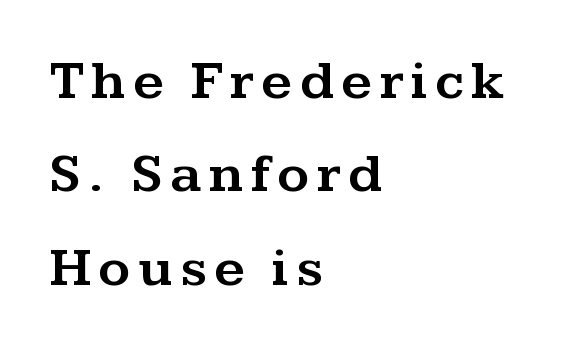
{"serif": "yes", "italic": "no", "width": "wide", "stroke_contrast": "medium", "x_height": "medium", "monospaced": "no", "underline": "no", "align": "left", "line_spacing": "normal", "line_spacing_ratio": 1.7, "glyph_px": 55}
